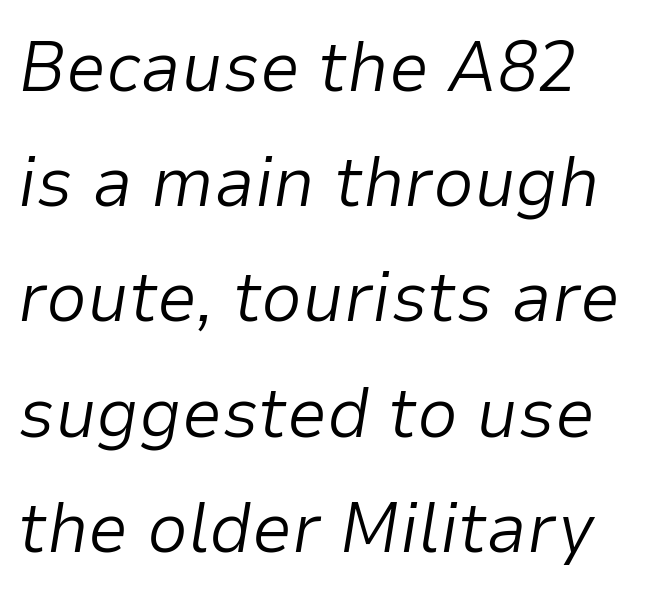
{"italic": "yes", "lean": "right", "slant_degrees": 9, "bold": "no", "weight": "light", "width": "normal", "stroke_contrast": "low", "x_height": "medium", "monospaced": "no", "underline": "no", "align": "left", "line_spacing": "normal", "line_spacing_ratio": 1.6, "letter_spacing": "normal", "letter_spacing_em": 0.0, "glyph_px": 72}
